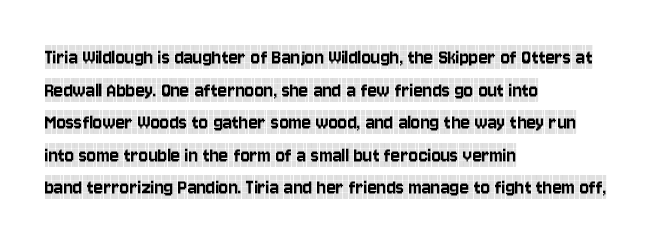
The string is rendered with underlining switched off. Successive baselines arrive at the customary interval. The paragraph shown leans on its left margin. Do the letters lean? They stand straight. The passage shown has conventional tracking throughout.
